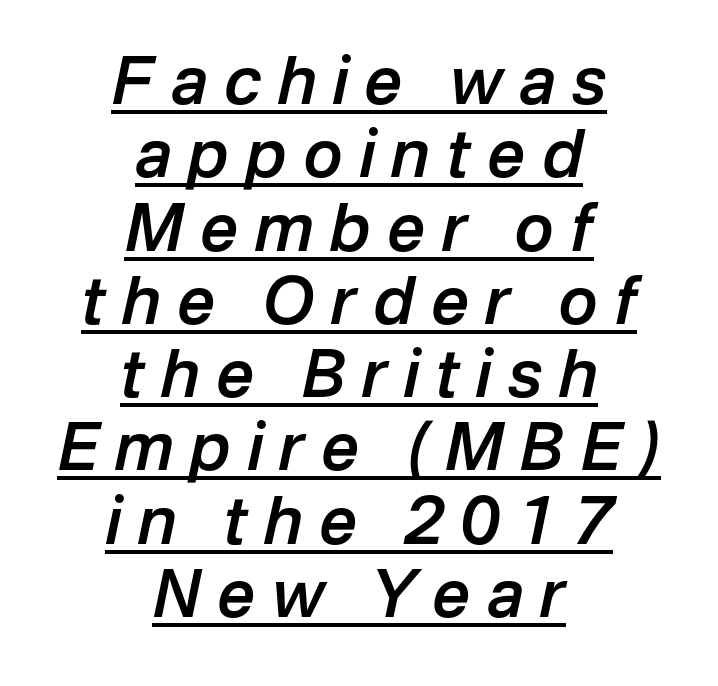
{"italic": "yes", "lean": "right", "slant_degrees": 12, "bold": "semi", "weight": "semibold", "width": "normal", "stroke_contrast": "low", "x_height": "medium", "monospaced": "no", "underline": "yes", "align": "center", "line_spacing": "tight", "line_spacing_ratio": 1.11, "letter_spacing": "wide", "letter_spacing_em": 0.25, "glyph_px": 66}
